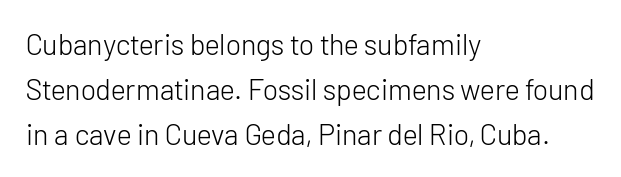
Stroke thickness stays within the range of a standard reading face or lighter. Clear beneath every line of the passage. A normal amount of white space separates one row of letters from the next. Horizontally, the lines are justified to the leading edge only.
